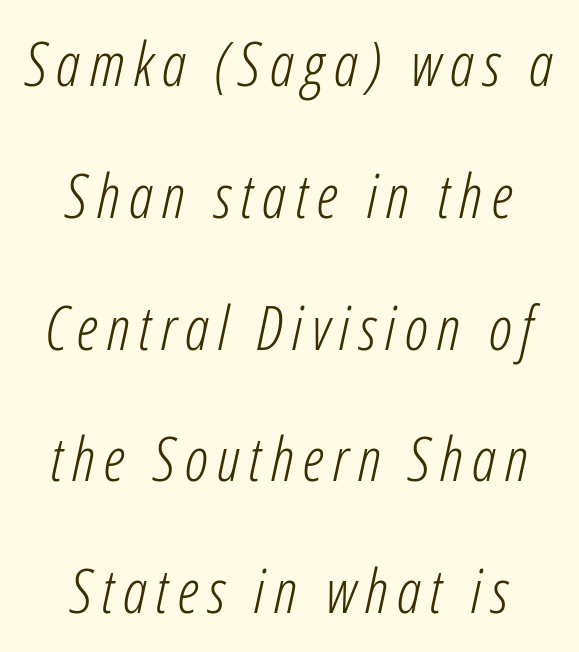
{"italic": "yes", "lean": "right", "slant_degrees": 12, "bold": "no", "weight": "light", "width": "condensed", "stroke_contrast": "low", "x_height": "medium", "monospaced": "no", "underline": "no", "align": "center", "line_spacing": "loose", "line_spacing_ratio": 2.16, "glyph_px": 61}
